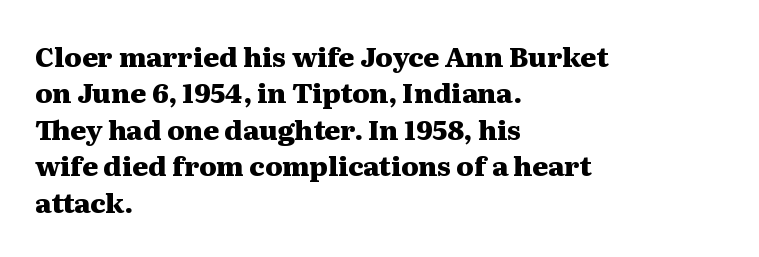
Q: Is the text bold? A: Yes.
Q: Is the text italic (slanted)? A: No, it is upright.
Q: Is the text underlined? A: No.
Q: How is the paragraph aligned? A: Left-aligned.
Q: Is the spacing between letters normal or unusually wide? A: Normal.
Q: Is the spacing between lines tight, normal or loose? A: Normal.
